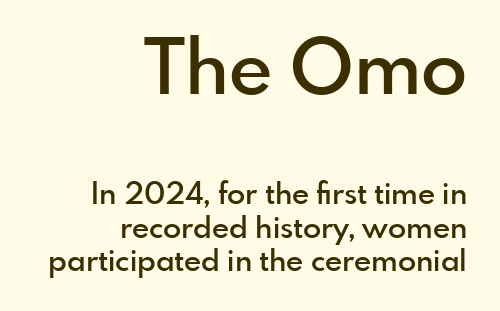
Q: Is the text bold? A: Semi-bold.
Q: Is the text italic (slanted)? A: No, it is upright.
Q: Is the typeface a serif or a sans-serif typeface? A: Sans-serif.
Q: Is the text underlined? A: No.
Q: How is the paragraph aligned? A: Right-aligned.
Q: Is the spacing between letters normal or unusually wide? A: Normal.
Q: Is the spacing between lines tight, normal or loose? A: Tight.
Q: Which block of text is set in a larger size, the first (top) or the second (bottom)? A: The first (top) one.
Q: Width (condensed, normal, or wide)? A: Normal.
Q: x-height? A: Small.
Q: Monospaced? A: No.
